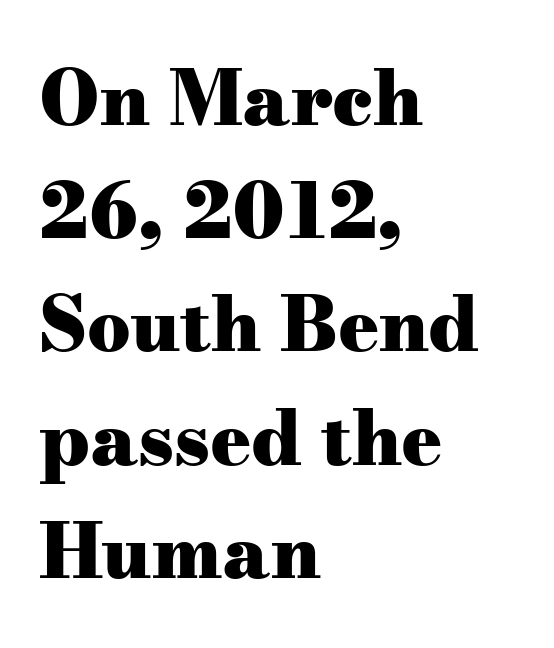
The image shows 76 px heavy, wide serif type, upright; set left-aligned, normal line spacing (1.49x), normal letter spacing, not underlined; medium stroke contrast and a small x-height.
